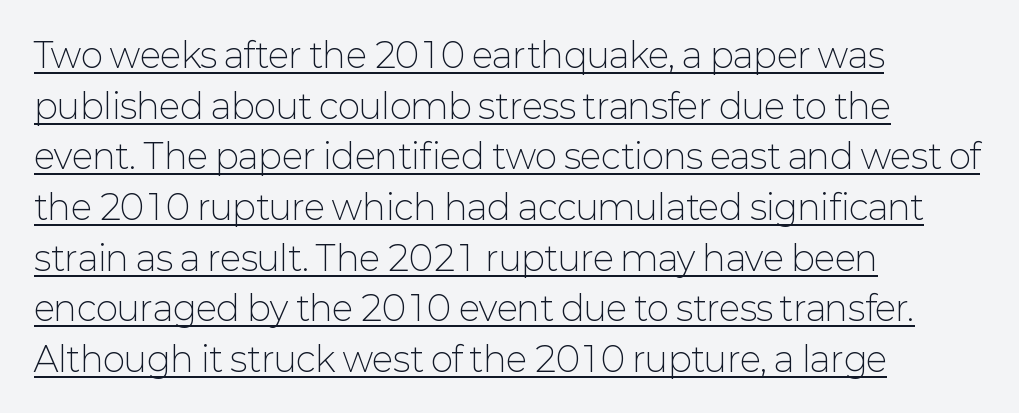
The type family on display is of the sans-serif kind. Proportional: the letters do not fall into vertical columns. In terms of leading, this rendering sits right in the middle. Each word holds together tightly as a unit, with standard inter-letter gaps. Unbolded letterforms with no extra heft. Glance below the letters and you will spot a drawn line.
